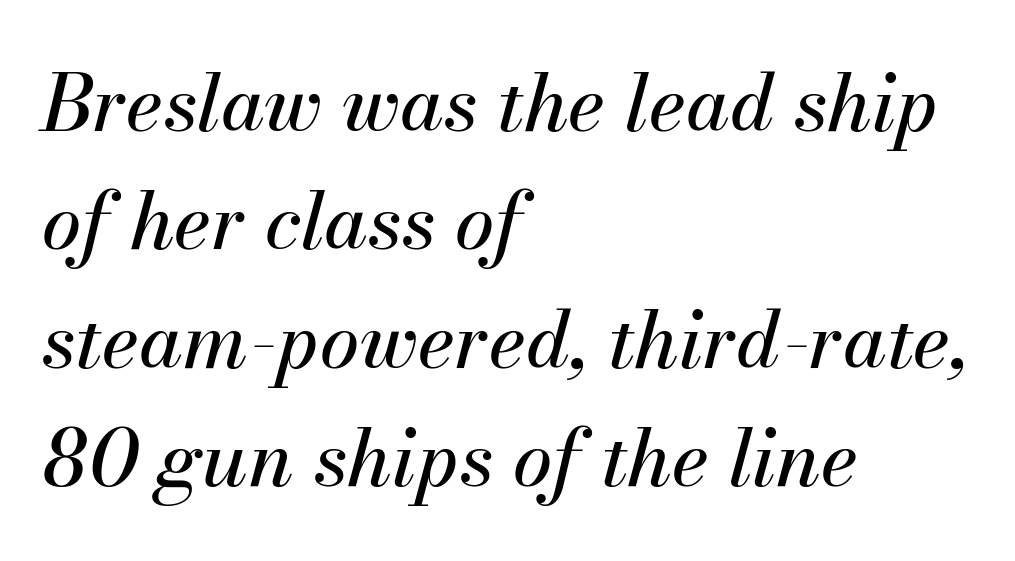
The image shows 79 px text type, italic (leaning right); set left-aligned, normal line spacing (1.5x), normal letter spacing, not underlined; medium stroke contrast and a small x-height.
